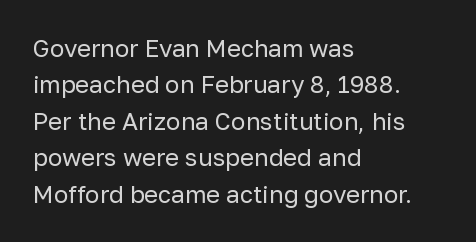
{"italic": "no", "bold": "no", "underline": "no", "align": "left", "line_spacing": "normal", "line_spacing_ratio": 1.52, "letter_spacing": "normal", "letter_spacing_em": 0.0, "glyph_px": 24}
